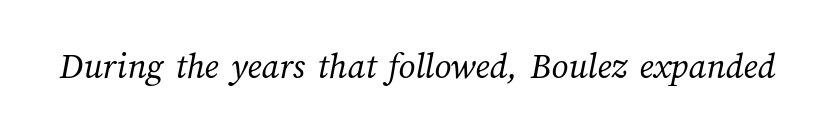
Q: Is the text bold? A: No.
Q: Is the text underlined? A: No.
Q: Is the spacing between letters normal or unusually wide? A: Normal.
Q: Width (condensed, normal, or wide)? A: Normal.
Q: Stroke contrast? A: Medium.
Q: x-height? A: Medium.
Q: Monospaced? A: No.
